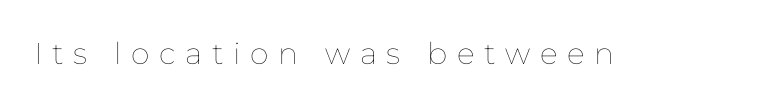
Each word looks stretched out because of the extra space between its letters. Do the characters align in a grid? No, the font is proportional. A typesetter would mark this as roman, not italic. Is the stroke heavy? The answer is a plain regular-or-lighter.
